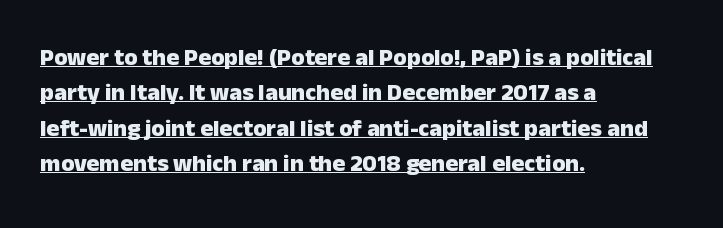
The image shows 24 px bold type, upright; set left-aligned, normal line spacing (1.47x), normal letter spacing, underlined.
